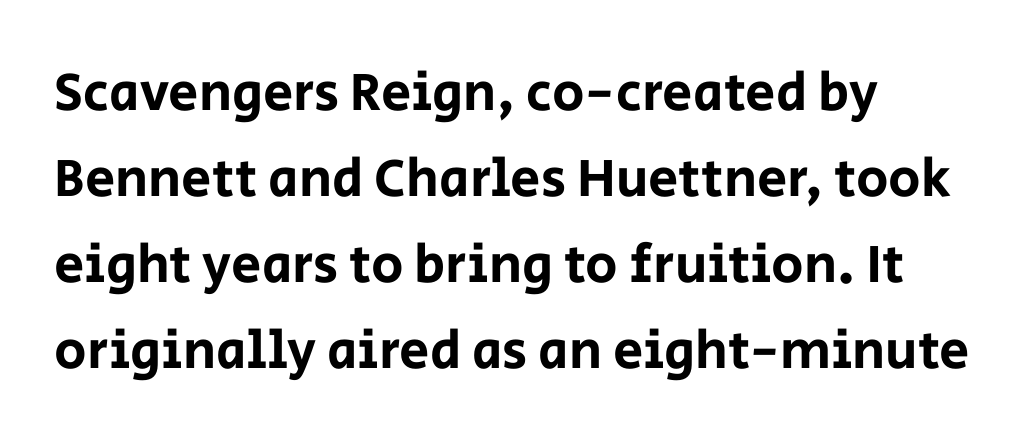
The image shows 54 px sans-serif type, upright; set left-aligned, normal line spacing (1.59x), normal letter spacing, not underlined; low stroke contrast and a large x-height.
